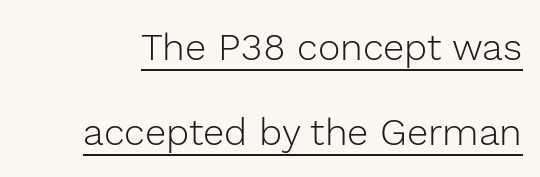
The image shows 38 px light sans-serif type, upright; set loose line spacing (2.23x), normal letter spacing, underlined; a medium x-height.
